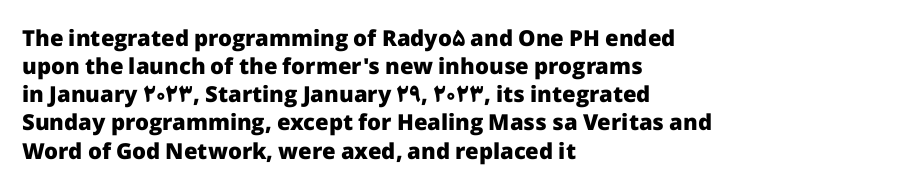
{"italic": "no", "bold": "yes", "underline": "no", "align": "left", "line_spacing": "normal", "line_spacing_ratio": 1.28, "letter_spacing": "normal", "letter_spacing_em": 0.0, "glyph_px": 22}
